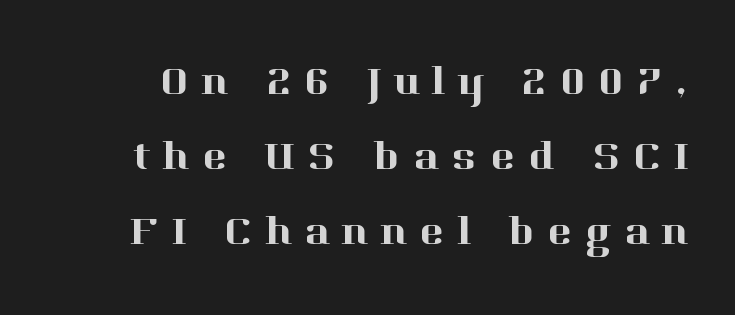
The rendering inserts visible extra space after every character. The zone under the glyphs is completely vacant. In terms of posture, this sample is upright. The font family rendered here belongs to the serif group. Do the characters align in a grid? No, the font is proportional.
